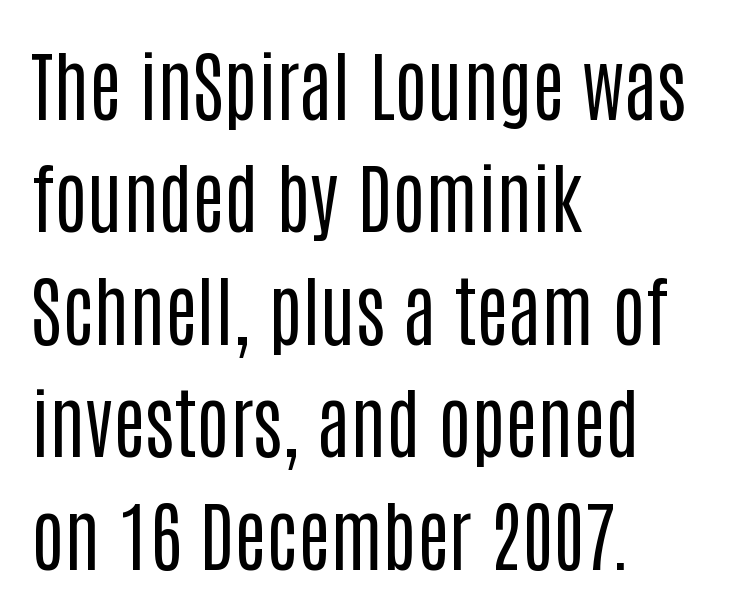
Regarding leading, the lines here are spaced in the standard way. The designer went with a sans here, leaving each stem footless. The text block is weighted toward the left margin, trailing off unevenly rightward. The characters are drawn with everyday or finer stroke widths.
